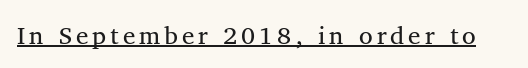
{"italic": "no", "bold": "no", "underline": "yes", "glyph_px": 25}
